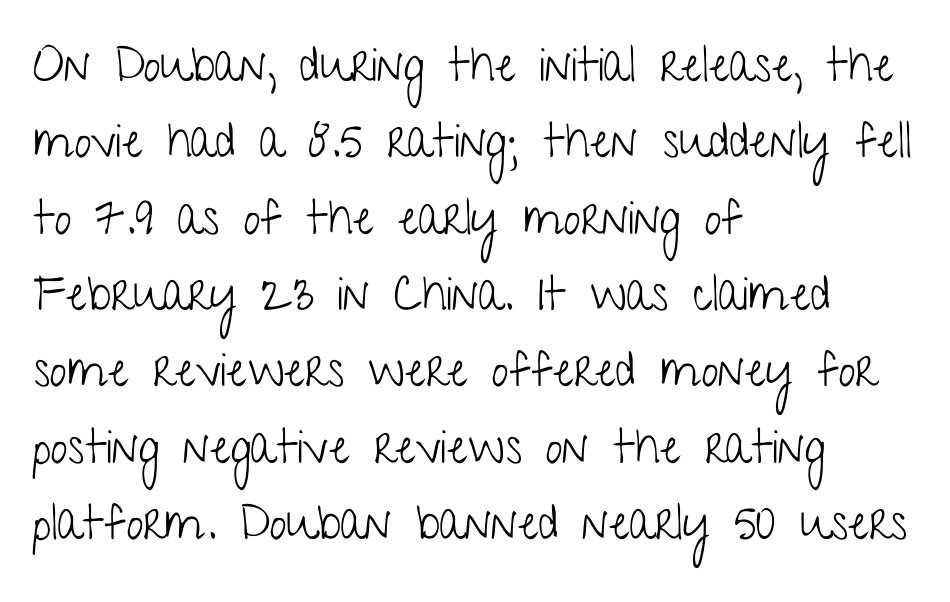
{"serif": "no", "italic": "no", "bold": "no", "weight": "light", "width": "condensed", "stroke_contrast": "low", "x_height": "medium", "monospaced": "no", "underline": "no", "align": "left", "line_spacing": "normal", "line_spacing_ratio": 1.59, "letter_spacing": "normal", "letter_spacing_em": 0.0, "glyph_px": 48}
